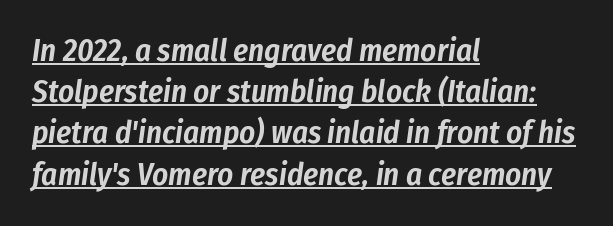
The image shows 31 px condensed type, italic (leaning right); set left-aligned, normal line spacing (1.33x), normal letter spacing, underlined; low stroke contrast and a medium x-height.
